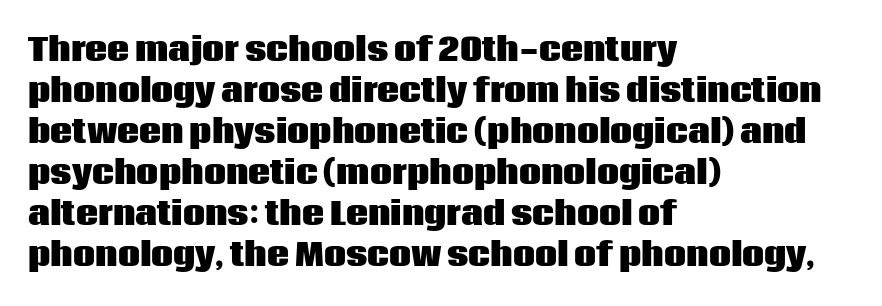
The image shows 31 px heavy sans-serif type, upright; set left-aligned, normal line spacing (1.32x), normal letter spacing, not underlined; low stroke contrast and a large x-height.
